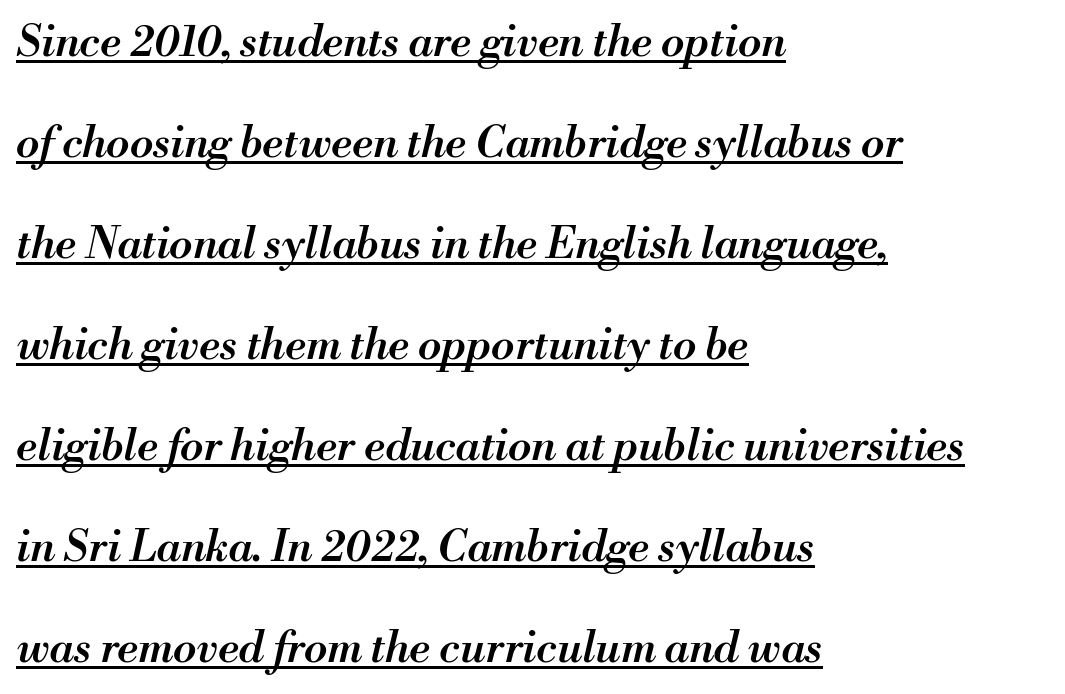
The image shows 43 px semibold type, italic (leaning right); set left-aligned, loose line spacing (2.35x), normal letter spacing, underlined; medium stroke contrast and a small x-height.
